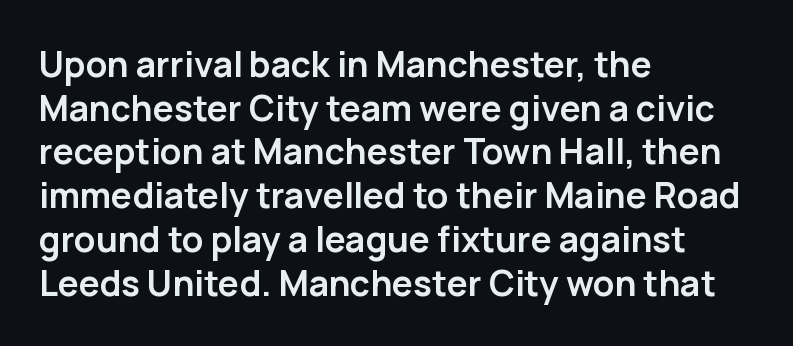
Its strokes are broad and dark, the hallmark of bold type. Do the letters lean? They stand straight. Underline: absent. Type style note: lacks serifs.
